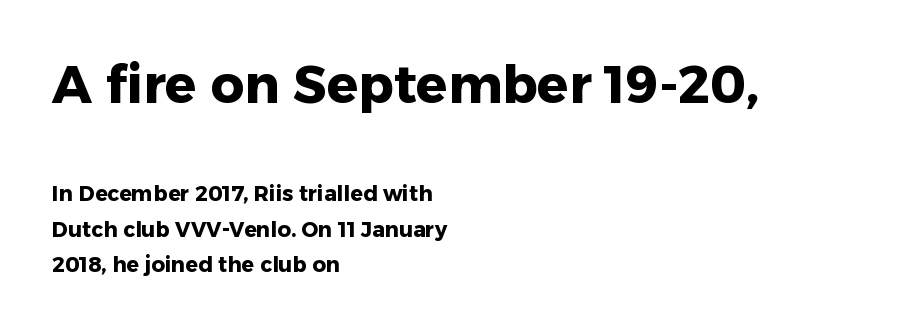
The image shows 52 px heavy sans-serif type, upright; set left-aligned, normal line spacing (1.67x), normal letter spacing, not underlined; the first (top) block is 2.48x larger; low stroke contrast and a medium x-height.
